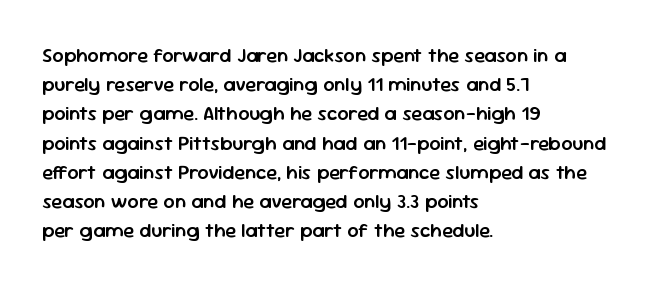
{"italic": "no", "bold": "semi", "underline": "no", "align": "left", "line_spacing": "normal", "line_spacing_ratio": 1.46, "letter_spacing": "normal", "letter_spacing_em": 0.0, "glyph_px": 20}
